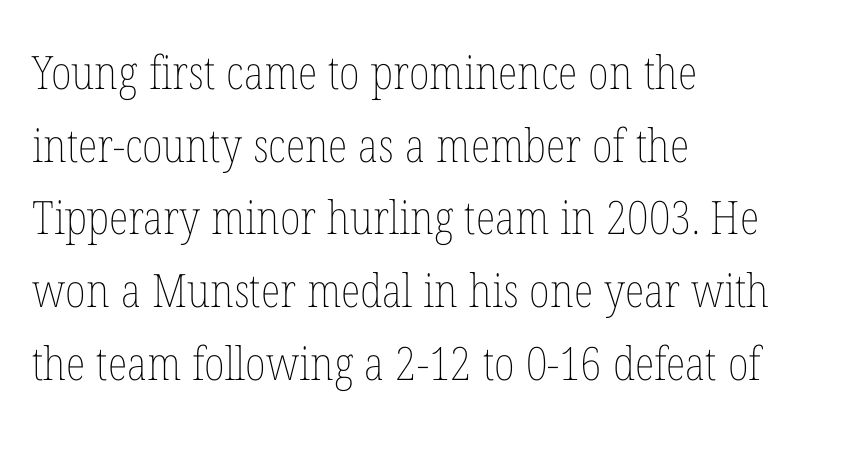
Q: Is the text bold? A: No.
Q: Is the text italic (slanted)? A: No, it is upright.
Q: Is the text underlined? A: No.
Q: How is the paragraph aligned? A: Left-aligned.
Q: Is the spacing between letters normal or unusually wide? A: Normal.
Q: Is the spacing between lines tight, normal or loose? A: Normal.
Q: Width (condensed, normal, or wide)? A: Condensed.
Q: Stroke contrast? A: Low.
Q: x-height? A: Medium.
Q: Monospaced? A: No.
